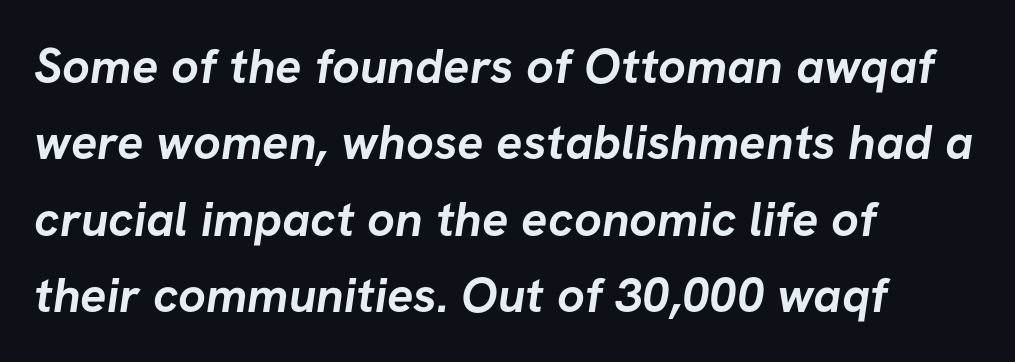
Q: Is the text bold? A: Yes.
Q: Is the typeface a serif or a sans-serif typeface? A: Sans-serif.
Q: Is the text underlined? A: No.
Q: How is the paragraph aligned? A: Left-aligned.
Q: Is the spacing between letters normal or unusually wide? A: Normal.
Q: Is the spacing between lines tight, normal or loose? A: Normal.
Q: Width (condensed, normal, or wide)? A: Normal.
Q: Stroke contrast? A: Low.
Q: x-height? A: Medium.
Q: Monospaced? A: No.
